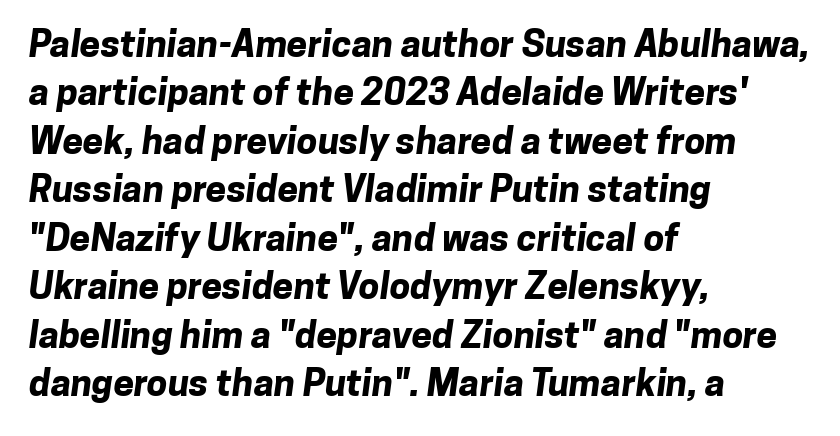
You could not count columns in this text — the font is proportionally spaced. In terms of letterspacing, this is plain default setting. The space between consecutive lines is moderate. The letters carry no serifs — their stems end cleanly without finishing strokes. The lines in this sample share a left origin and differ only in where they stop. Caption: bold face, heavy strokes.
